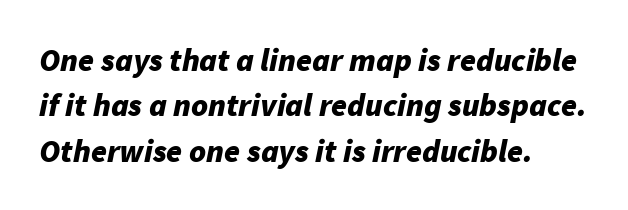
This sample has the flowing, uneven cadence of proportional lettering. Each line starts at the same left margin while the right side varies. Descenders hang freely into open space. Whoever set this chose a conventional vertical rhythm.
